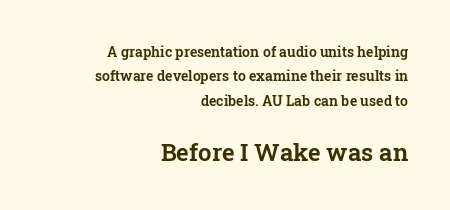
The image shows 24 px text type, upright; set right-aligned, line spacing 1.75x, normal letter spacing, not underlined; the second (bottom) block is 1.71x larger.
